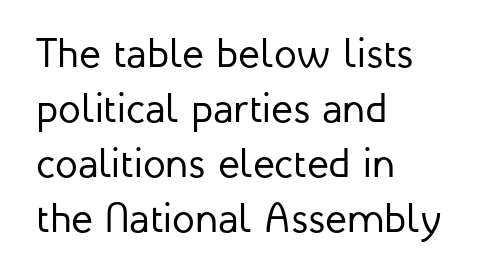
The image shows 41 px regular-weight sans-serif type, upright; set left-aligned, normal line spacing (1.34x), normal letter spacing, not underlined; low stroke contrast and a medium x-height.
